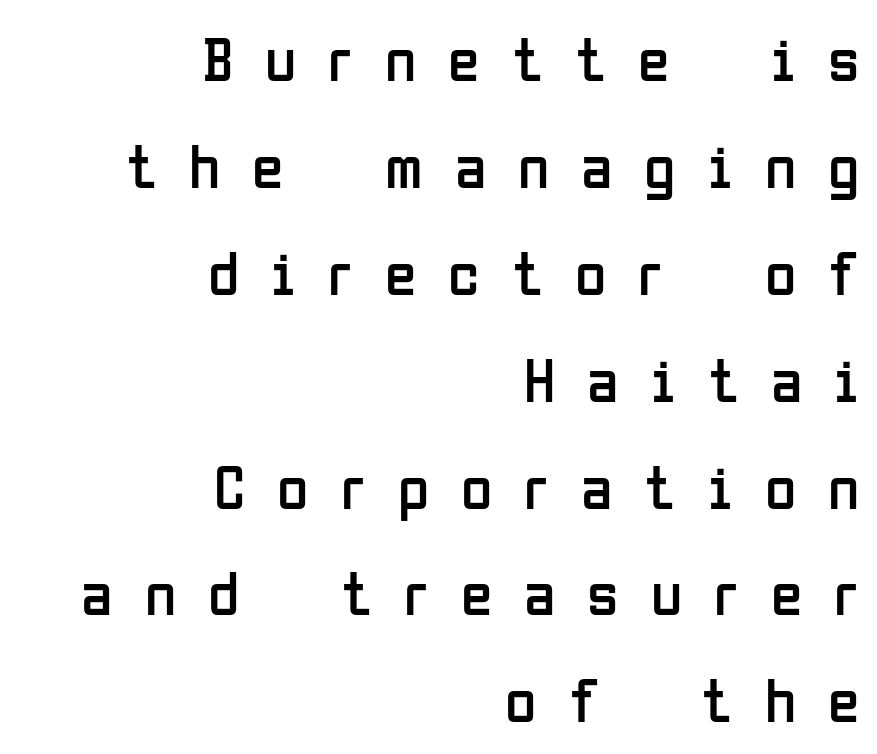
In terms of posture, this sample is upright. Glyph-to-glyph distance is far greater than everyday printed text. Leading matches the norm, producing a regular column. Is this a fixed-width face? No — the glyphs have proportional, varying widths. Is this a heavy cut? Hardly; it is regular or lighter.
